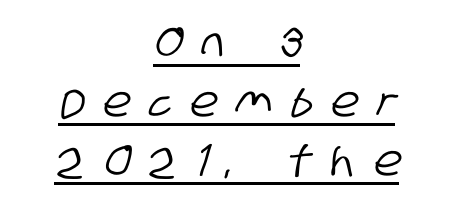
{"serif": "no", "width": "condensed", "stroke_contrast": "low", "x_height": "large", "monospaced": "no", "underline": "yes", "align": "center", "line_spacing": "normal", "line_spacing_ratio": 1.4, "letter_spacing": "wide", "letter_spacing_em": 0.45, "glyph_px": 42}
